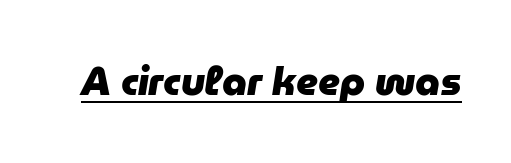
Q: Is the text bold? A: Yes.
Q: Is the text italic (slanted)? A: Yes, it leans right by about 9 degrees.
Q: Is the text underlined? A: Yes.
Q: Is the spacing between letters normal or unusually wide? A: Normal.
Q: Width (condensed, normal, or wide)? A: Normal.
Q: Stroke contrast? A: Low.
Q: x-height? A: Medium.
Q: Monospaced? A: No.
